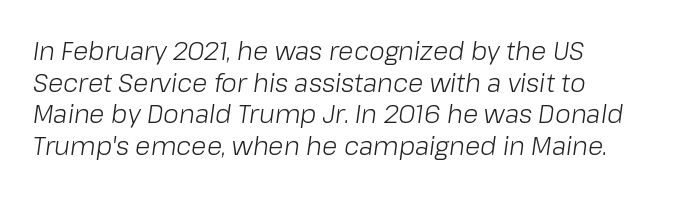
{"italic": "yes", "lean": "right", "slant_degrees": 8, "bold": "no", "underline": "no", "align": "left", "line_spacing": "normal", "line_spacing_ratio": 1.27, "letter_spacing": "normal", "letter_spacing_em": 0.0, "glyph_px": 25}
